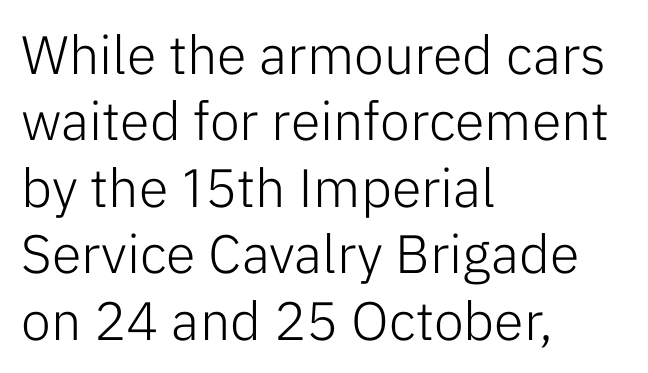
The image shows 54 px light sans-serif type, upright; set left-aligned, line spacing 1.23x, normal letter spacing, not underlined; low stroke contrast and a medium x-height.
